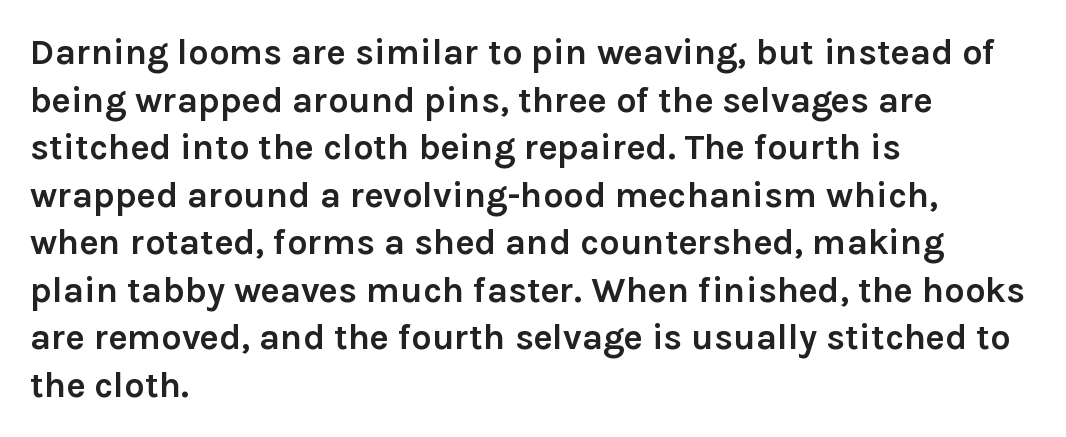
{"serif": "no", "italic": "no", "bold": "yes", "weight": "semibold", "width": "normal", "x_height": "medium", "monospaced": "no", "underline": "no", "align": "left", "line_spacing": "normal", "line_spacing_ratio": 1.32, "letter_spacing": "normal", "letter_spacing_em": 0.0, "glyph_px": 36}
